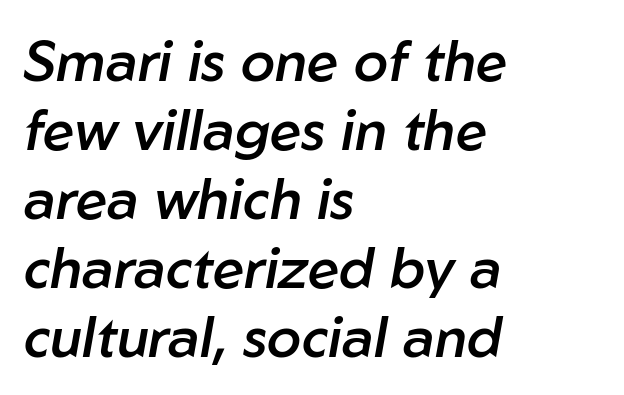
Q: Is the text bold? A: Semi-bold.
Q: Is the text italic (slanted)? A: Yes, it leans right by about 10 degrees.
Q: Is the text underlined? A: No.
Q: How is the paragraph aligned? A: Left-aligned.
Q: Is the spacing between letters normal or unusually wide? A: Normal.
Q: Width (condensed, normal, or wide)? A: Normal.
Q: Stroke contrast? A: Low.
Q: x-height? A: Medium.
Q: Monospaced? A: No.
